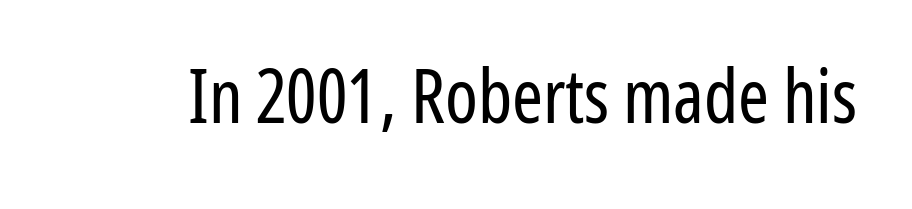
{"serif": "no", "italic": "no", "bold": "no", "weight": "regular", "width": "condensed", "stroke_contrast": "low", "x_height": "medium", "monospaced": "no", "underline": "no", "letter_spacing": "normal", "letter_spacing_em": 0.0, "glyph_px": 74}
